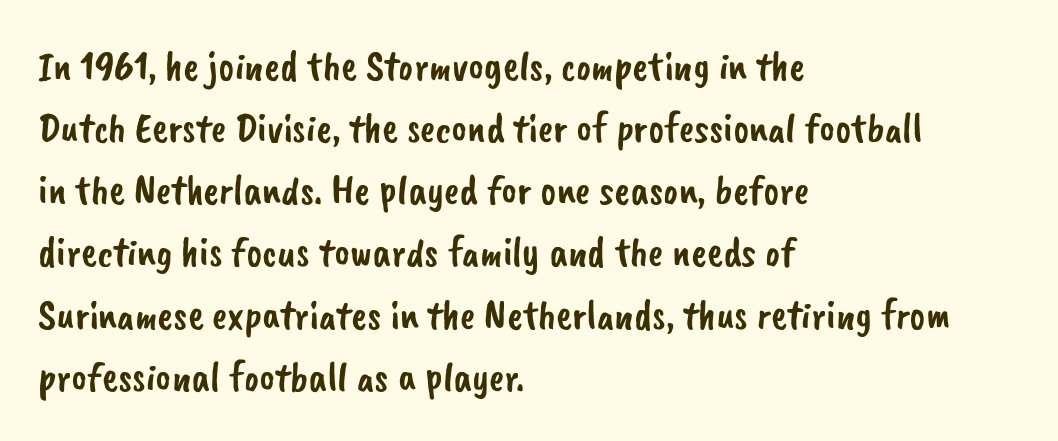
Standard letterfit; no display-style spreading of the glyphs. Leading matches the norm, producing a regular column. Examine the stroke ends and you'll find no serifs. Underlining? Definitely not there. Reading down the block, your eye returns to a fixed left position each line. The rendering uses natural spacing where letterforms have individual widths.
